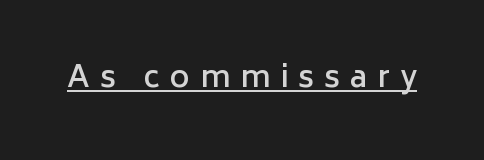
Q: Is the text bold? A: Semi-bold.
Q: Is the text italic (slanted)? A: No, it is upright.
Q: Is the typeface a serif or a sans-serif typeface? A: Sans-serif.
Q: Is the text underlined? A: Yes.
Q: Is the spacing between letters normal or unusually wide? A: Unusually wide.
Q: Width (condensed, normal, or wide)? A: Normal.
Q: Stroke contrast? A: Low.
Q: x-height? A: Medium.
Q: Monospaced? A: No.
